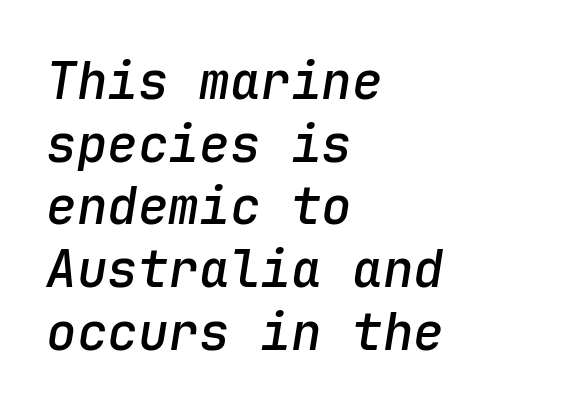
The image shows 51 px semibold type, italic (leaning right), monospaced; set left-aligned, line spacing 1.23x, normal letter spacing, not underlined; low stroke contrast and a medium x-height.
